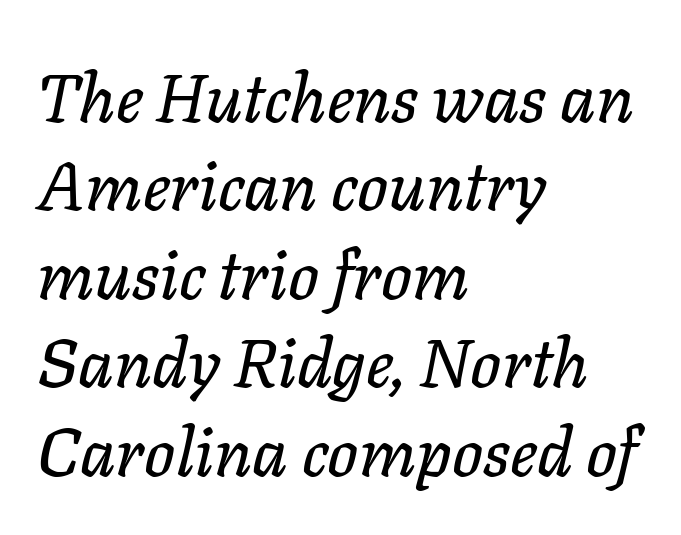
The image shows 68 px text type, italic (leaning right); set left-aligned, normal line spacing (1.3x), normal letter spacing, not underlined; low stroke contrast and a medium x-height.
